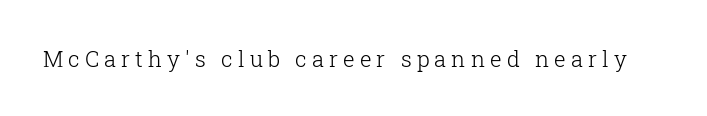
The image shows 22 px text type, upright; set unusually wide letter spacing (+0.23 em), not underlined.
